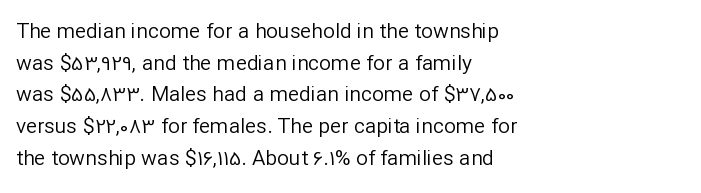
{"italic": "no", "bold": "no", "underline": "no", "align": "left", "line_spacing": "normal", "line_spacing_ratio": 1.51, "letter_spacing": "normal", "letter_spacing_em": 0.0, "glyph_px": 21}
